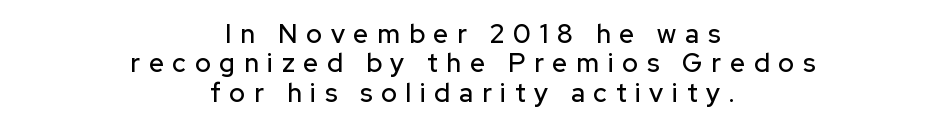
The image shows 26 px text type, upright; set centered, tight line spacing (1.13x), unusually wide letter spacing (+0.34 em), not underlined.
